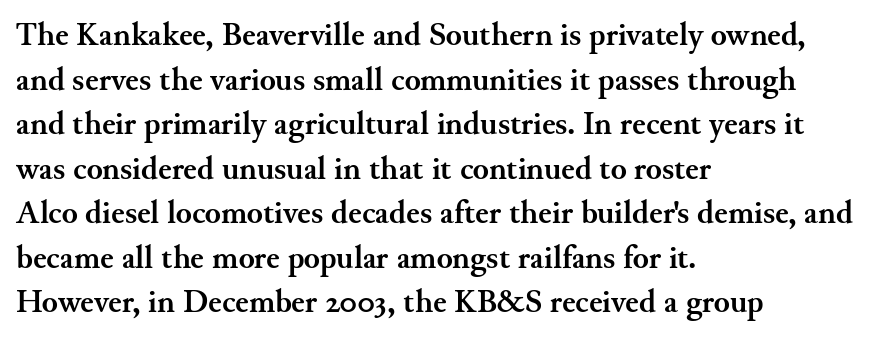
Observe the serifs anchoring each vertical stroke in this sample. Whoever set this chose a conventional vertical rhythm. Note the varied advance widths — an 'i' is clearly narrower than an 'm'. The gap between lines stays unmarked. The typesetting leans heavy: a genuine bold.
